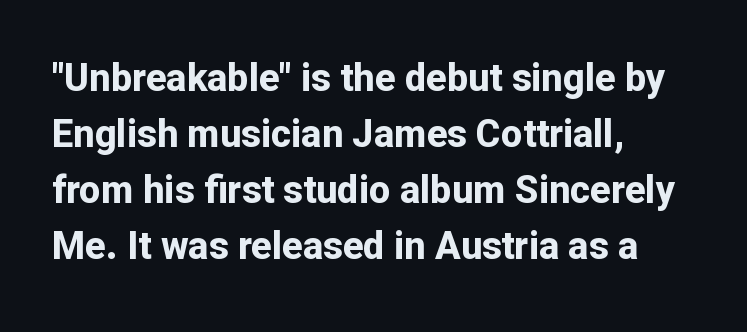
The image shows 38 px bold sans-serif type, upright; set left-aligned, normal line spacing (1.47x), normal letter spacing, not underlined; low stroke contrast and a medium x-height.
